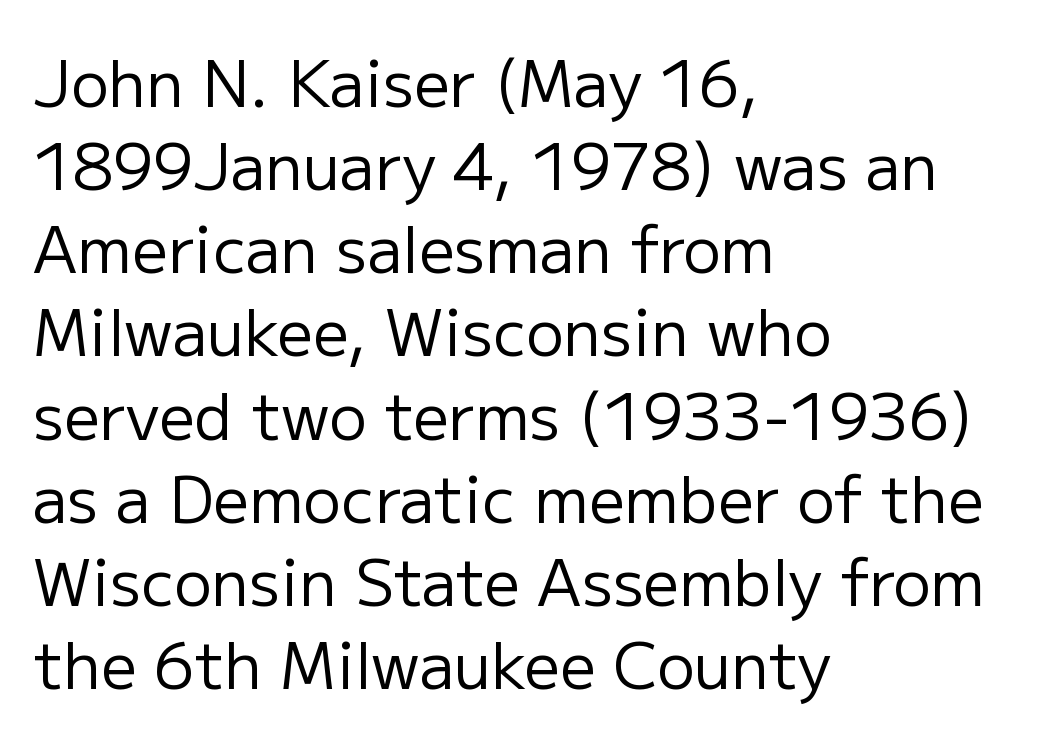
The image shows 63 px regular-weight sans-serif type, upright; set left-aligned, normal line spacing (1.32x), normal letter spacing, not underlined; low stroke contrast and a medium x-height.
